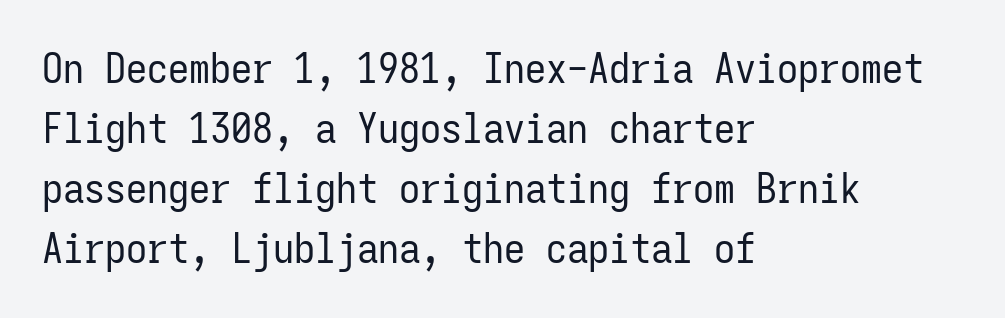
In CSS terms this would be text-align: left. Think standard paragraph weight, or any step lighter than that. Vertically, the passage feels balanced, rows spaced as you'd expect. Typographically, this falls in the sans-serif category. Honestly, there is no underline to notice here at all. The rendering uses typewriter-style spacing with identical character cells.
